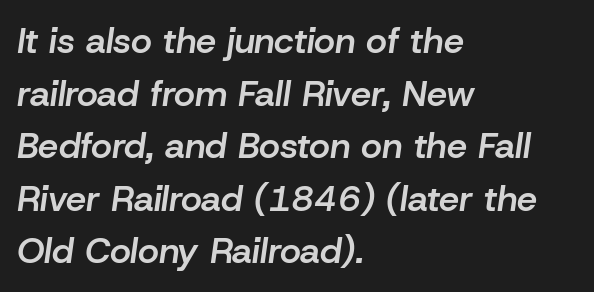
The image shows 36 px semibold type, italic (leaning right); set left-aligned, normal line spacing (1.46x), normal letter spacing, not underlined; low stroke contrast and a medium x-height.
